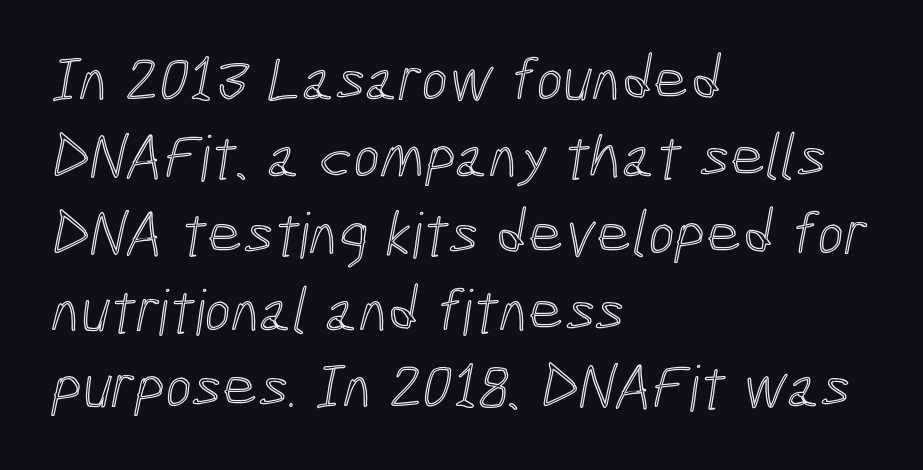
The lines are quadded left. Rule under the text: the space is simply empty. Each letter keeps its own natural width here, so spacing adapts to shape. The line texture is even and compact thanks to regular tracking.
